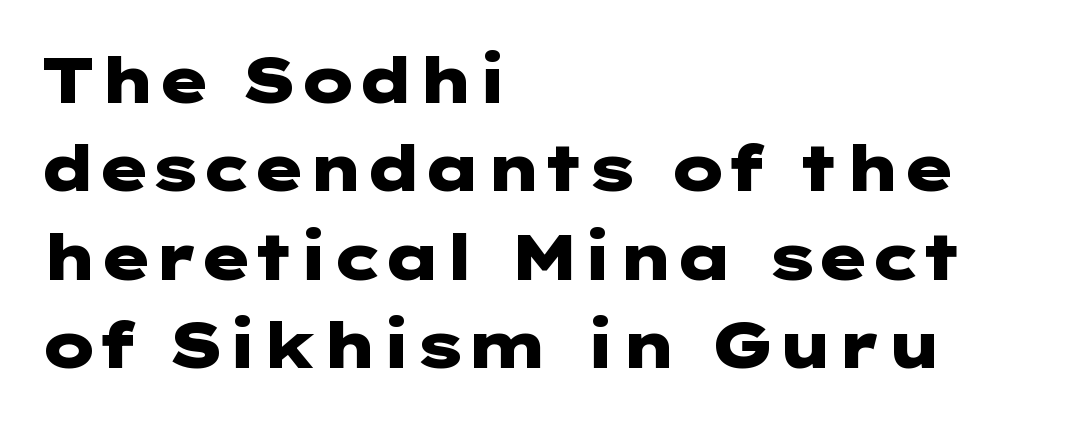
The letterforms sit shoulder to shoulder at normal distance. It's the straight-up-and-down kind of type. The face used here is a sans, in the tradition of grotesques and geometrics. Thick stems and heavy bowls — unmistakably bold.
